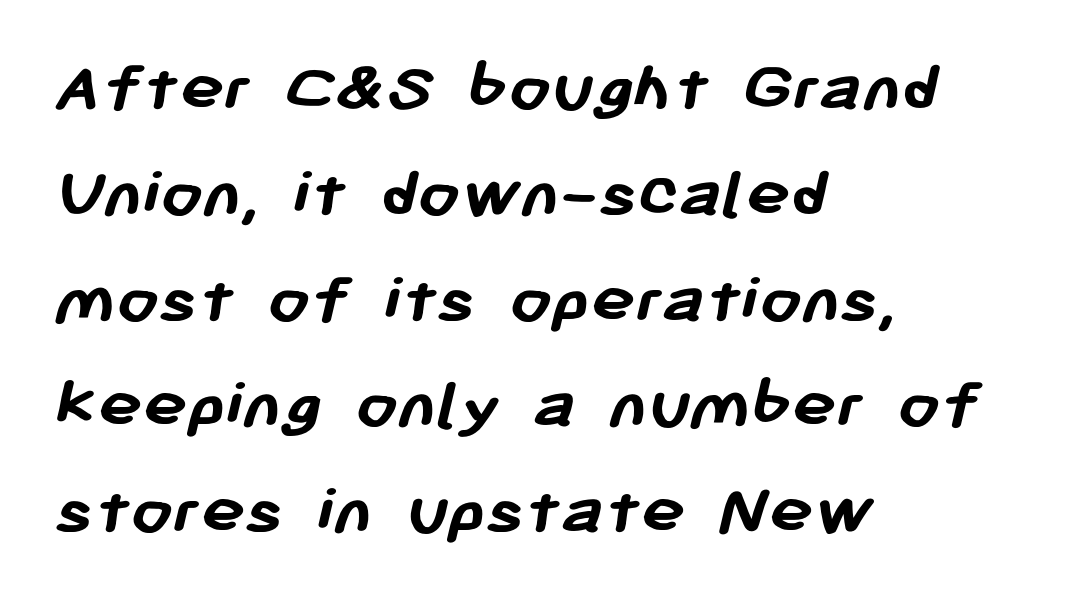
The image shows 74 px semibold sans-serif type; set left-aligned, normal line spacing (1.43x), normal letter spacing, not underlined; low stroke contrast and a medium x-height.
